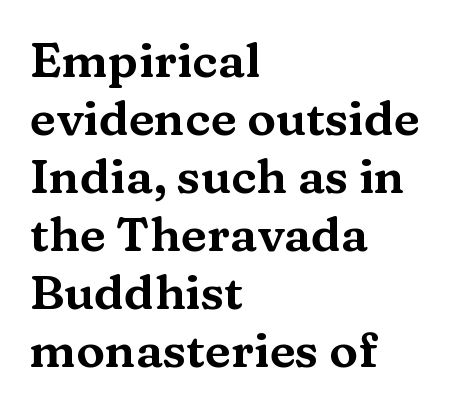
The image shows 48 px wide serif type, upright; set left-aligned, line spacing 1.21x, normal letter spacing, not underlined; medium stroke contrast and a medium x-height.
